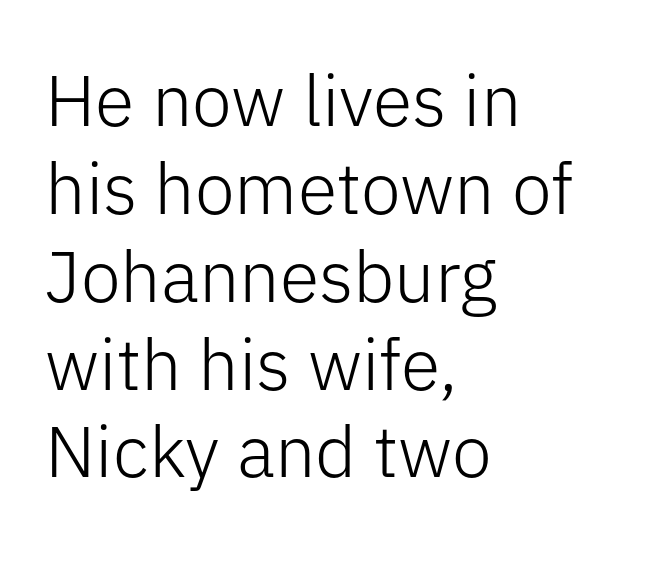
{"serif": "no", "italic": "no", "bold": "no", "weight": "light", "width": "normal", "stroke_contrast": "low", "x_height": "medium", "monospaced": "no", "underline": "no", "align": "left", "line_spacing_ratio": 1.22, "letter_spacing": "normal", "letter_spacing_em": 0.0, "glyph_px": 72}
